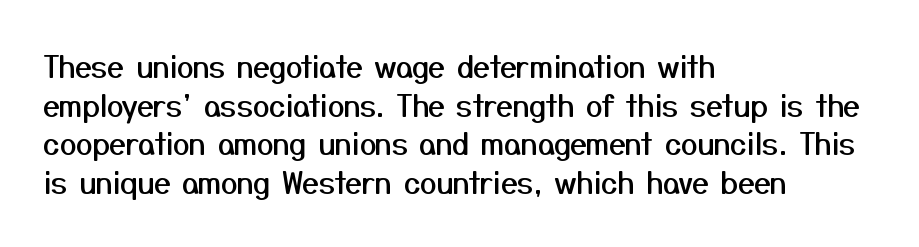
Leftover space on each line is placed entirely after the last word. Upright lettering throughout. Type style note: lacks serifs. These lines are rendered in a variable-pitch font. Has an underline been added? It has not. This block has exactly the height ordinary leading produces.
